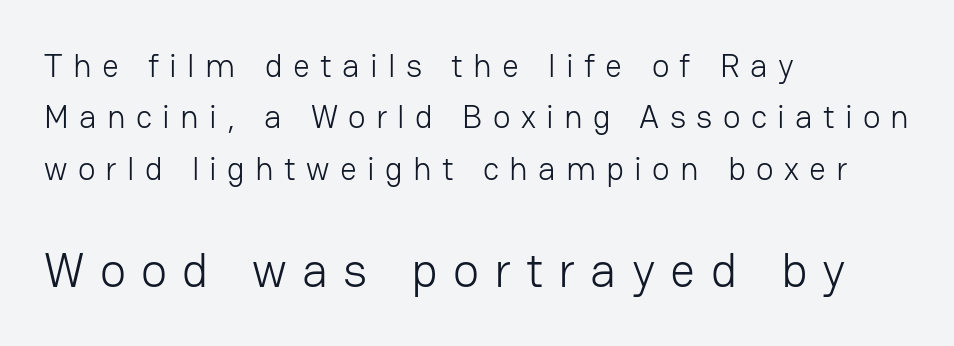
The image shows 49 px light sans-serif type, upright; set left-aligned, normal line spacing (1.56x), unusually wide letter spacing (+0.31 em), not underlined; the second (bottom) block is 1.48x larger; low stroke contrast and a medium x-height.
